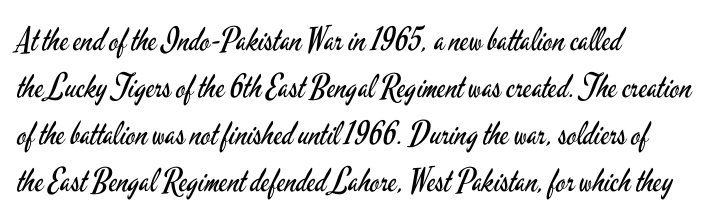
Q: Is the text bold? A: No.
Q: Is the text italic (slanted)? A: Yes.
Q: Is the typeface a serif or a sans-serif typeface? A: Sans-serif.
Q: Is the text underlined? A: No.
Q: How is the paragraph aligned? A: Left-aligned.
Q: Is the spacing between letters normal or unusually wide? A: Normal.
Q: Is the spacing between lines tight, normal or loose? A: Normal.
Q: Width (condensed, normal, or wide)? A: Condensed.
Q: Stroke contrast? A: Low.
Q: x-height? A: Small.
Q: Monospaced? A: No.
